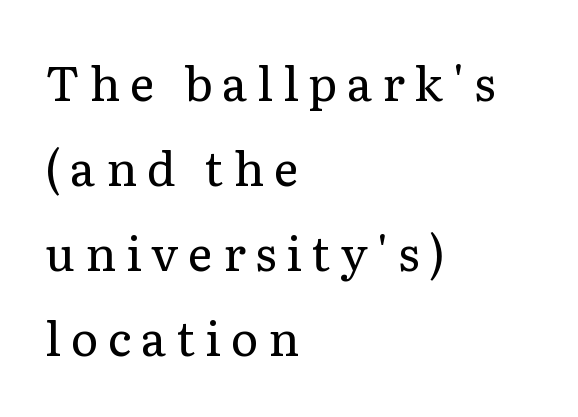
Q: Is the text bold? A: No.
Q: Is the text italic (slanted)? A: No, it is upright.
Q: Is the typeface a serif or a sans-serif typeface? A: Serif.
Q: Is the text underlined? A: No.
Q: How is the paragraph aligned? A: Left-aligned.
Q: Is the spacing between letters normal or unusually wide? A: Unusually wide.
Q: Width (condensed, normal, or wide)? A: Normal.
Q: Stroke contrast? A: Low.
Q: x-height? A: Medium.
Q: Monospaced? A: No.
